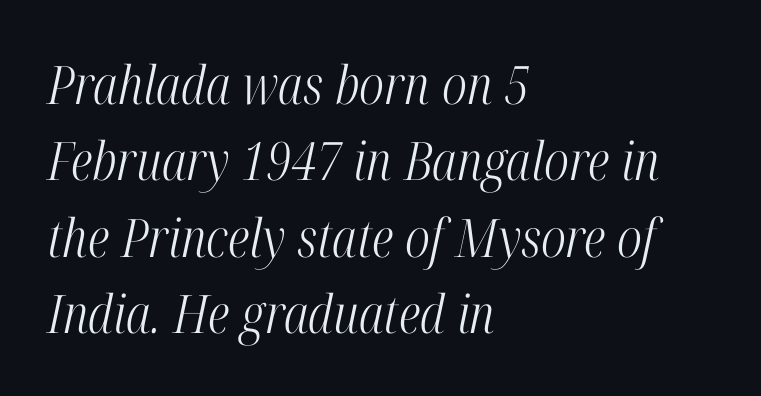
Q: Is the text bold? A: No.
Q: Is the text italic (slanted)? A: Yes, it leans right by about 12 degrees.
Q: Is the typeface a serif or a sans-serif typeface? A: Serif.
Q: Is the text underlined? A: No.
Q: How is the paragraph aligned? A: Left-aligned.
Q: Is the spacing between letters normal or unusually wide? A: Normal.
Q: Is the spacing between lines tight, normal or loose? A: Normal.
Q: Width (condensed, normal, or wide)? A: Condensed.
Q: Stroke contrast? A: High.
Q: x-height? A: Medium.
Q: Monospaced? A: No.
